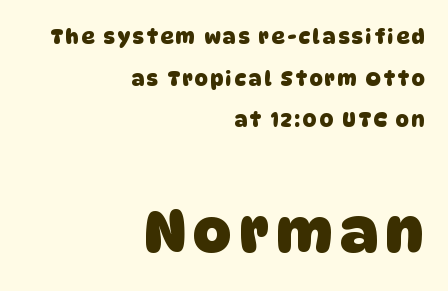
The image shows 59 px heavy sans-serif type; set right-aligned, loose line spacing (2.08x), not underlined; the second (bottom) block is 2.95x larger; low stroke contrast and a large x-height.
